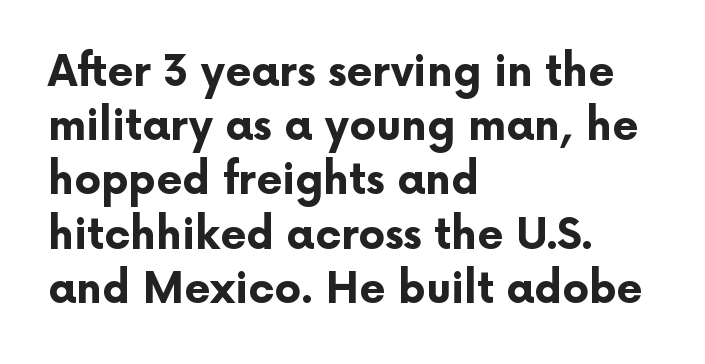
In terms of letterform style, serifs are entirely absent. Vertical strokes here are truly vertical. The designer left line spacing at the default. Underlining? Definitely not there. Proportional: the letters do not fall into vertical columns. Spacing between characters is what you'd get straight out of the box.
